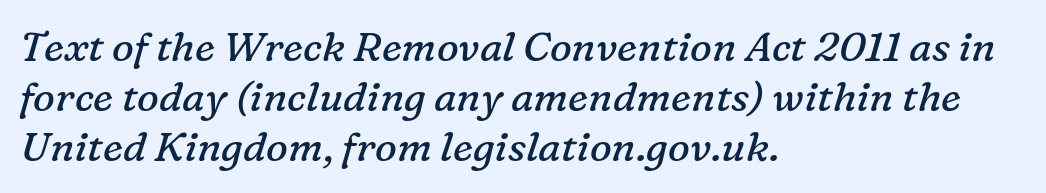
{"serif": "yes", "italic": "yes", "lean": "right", "slant_degrees": 16, "bold": "no", "weight": "regular", "width": "normal", "stroke_contrast": "low", "x_height": "medium", "monospaced": "no", "underline": "no", "align": "left", "line_spacing_ratio": 1.22, "letter_spacing": "normal", "letter_spacing_em": 0.0, "glyph_px": 41}
